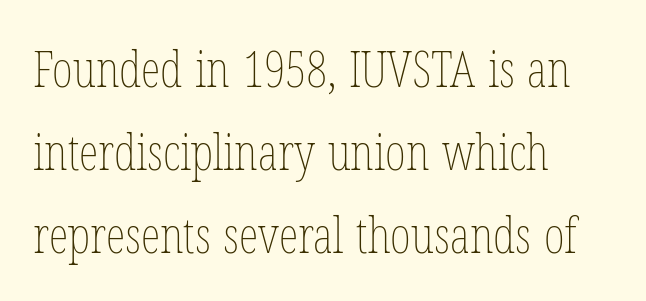
Q: Is the text bold? A: No.
Q: Is the text italic (slanted)? A: No, it is upright.
Q: Is the text underlined? A: No.
Q: How is the paragraph aligned? A: Left-aligned.
Q: Is the spacing between letters normal or unusually wide? A: Normal.
Q: Is the spacing between lines tight, normal or loose? A: Normal.
Q: Width (condensed, normal, or wide)? A: Condensed.
Q: Stroke contrast? A: Low.
Q: x-height? A: Medium.
Q: Monospaced? A: No.
